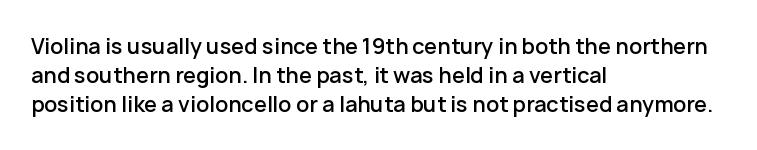
The image shows 21 px text type, upright; set left-aligned, normal line spacing (1.37x), normal letter spacing, not underlined.
